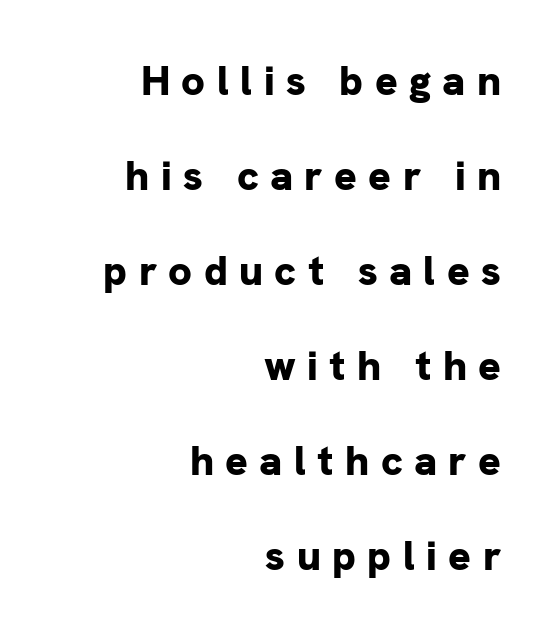
The image shows 42 px bold sans-serif type, upright; set right-aligned, loose line spacing (2.26x), unusually wide letter spacing (+0.27 em), not underlined; low stroke contrast and a medium x-height.
